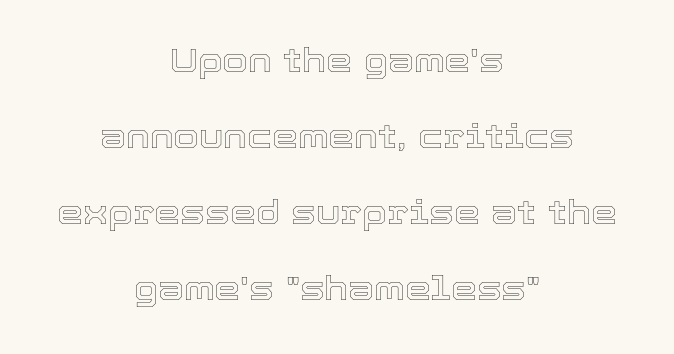
The image shows 33 px text type, upright; set centered, loose line spacing (2.3x), normal letter spacing, not underlined; a medium x-height.
